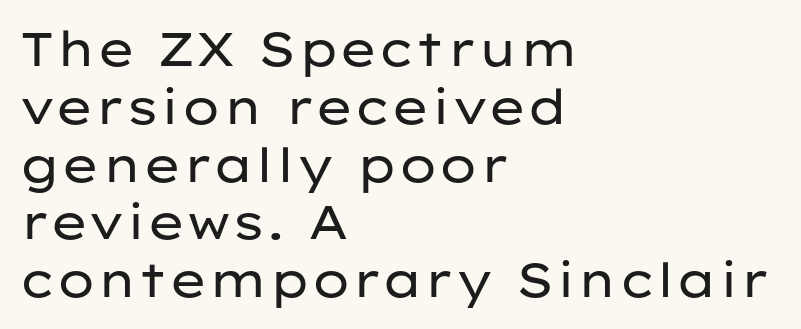
Q: Is the text bold? A: No.
Q: Is the text italic (slanted)? A: No, it is upright.
Q: Is the typeface a serif or a sans-serif typeface? A: Sans-serif.
Q: Is the text underlined? A: No.
Q: How is the paragraph aligned? A: Left-aligned.
Q: Is the spacing between letters normal or unusually wide? A: Normal.
Q: Width (condensed, normal, or wide)? A: Wide.
Q: Stroke contrast? A: Low.
Q: x-height? A: Medium.
Q: Monospaced? A: No.
